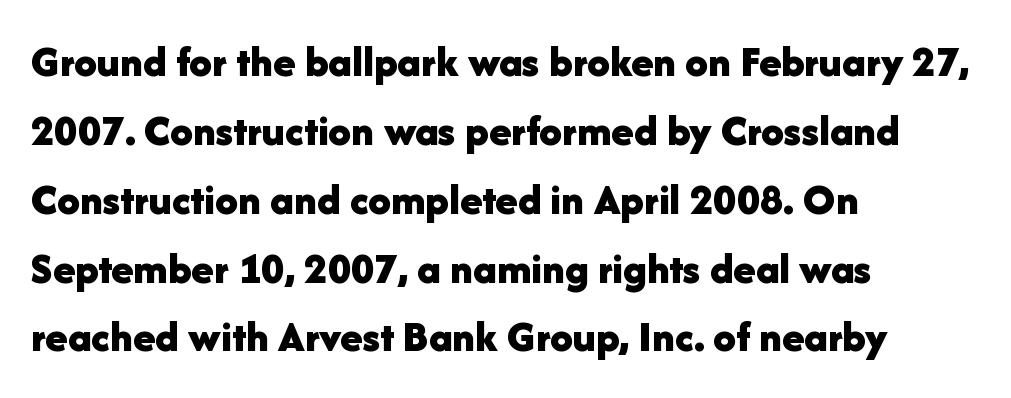
This sample uses plain, unmodified letter spacing. I'd describe the lettering as bold — thick and assertive. Examine the stroke ends and you'll find no serifs. Ascenders rise straight up at ninety degrees. One glance says typical: line gaps are just what's usual. Clear beneath every line of the passage.
